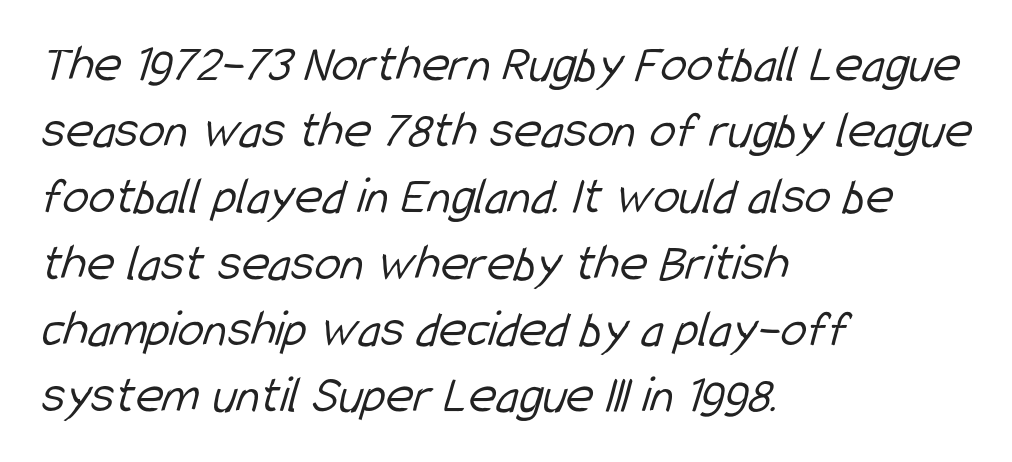
The typeface chosen for these lines omits serifs. Does the copy run flush right? No — it runs flush left. Looks like regular typesetting: each glyph gets only the width it needs. The font is comparable to plain body text, perhaps lighter. Students, observe: this is what conventionally led text looks like. Letter spacing: default.
